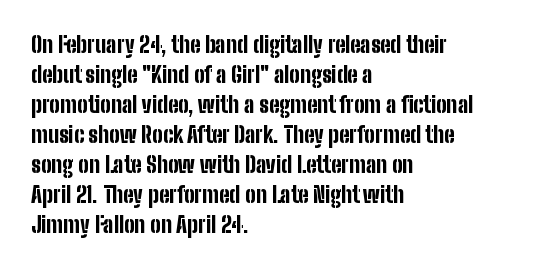
The image shows 22 px bold type, upright; set left-aligned, normal line spacing (1.36x), normal letter spacing, not underlined.
